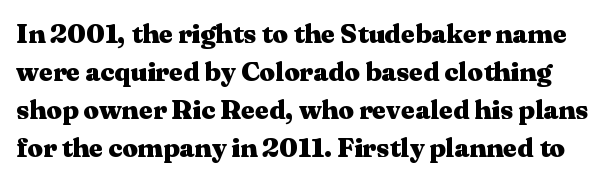
Interline gaps are of average width in this sample. The rendering uses a bold face; every stroke is thick and dark. Look at the tracking — it's just the regular setting, nothing added. In terms of posture, this sample is upright. Check the space under the baseline: it is left empty.
